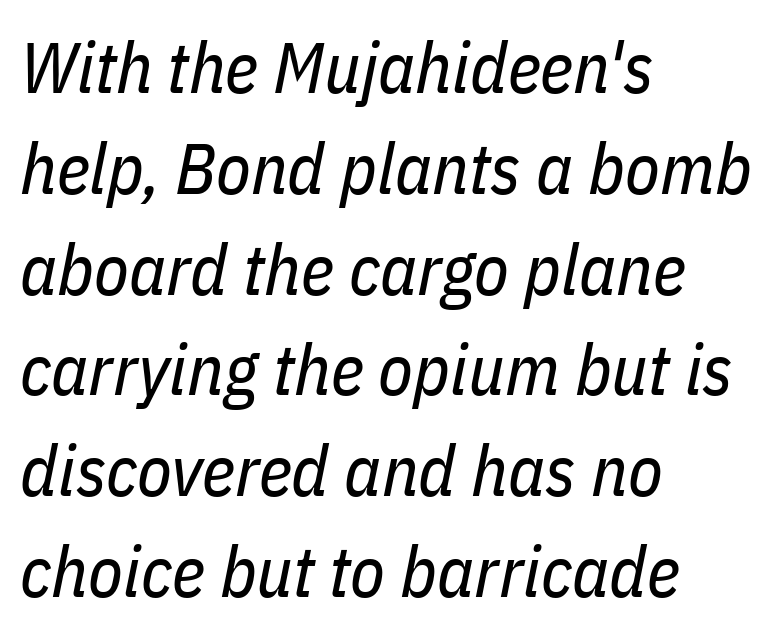
Honestly, the row spacing looks completely unremarkable. These lines are rendered in a variable-pitch font. Line beginnings align vertically; line endings do not. Glance below the letters and you will spot only blank space.
